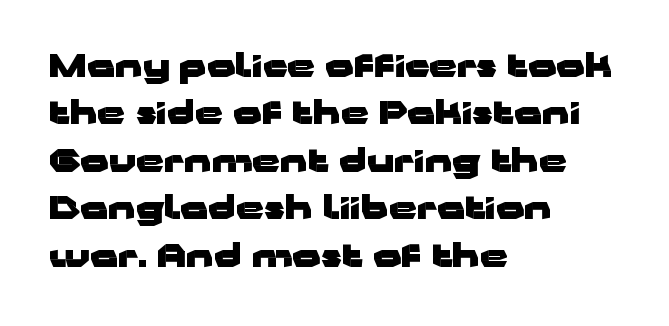
Varying glyph widths throughout — classic text-font behaviour. Anything drawn beneath the words? Only blank space. Casual observation: everything's shoved over to the left. The line texture is even and compact thanks to regular tracking. Unlike a traditional serif, this face leaves its strokes unadorned.
